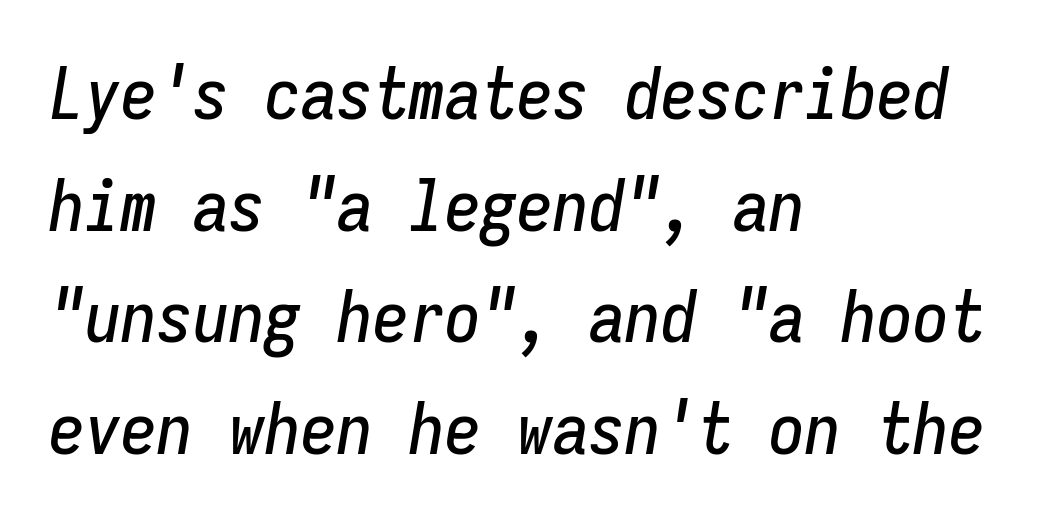
Q: Is the text italic (slanted)? A: Yes, it leans right by about 9 degrees.
Q: Is the text underlined? A: No.
Q: How is the paragraph aligned? A: Left-aligned.
Q: Is the spacing between letters normal or unusually wide? A: Normal.
Q: Is the spacing between lines tight, normal or loose? A: Normal.
Q: Width (condensed, normal, or wide)? A: Condensed.
Q: Stroke contrast? A: Low.
Q: x-height? A: Medium.
Q: Monospaced? A: Yes.
